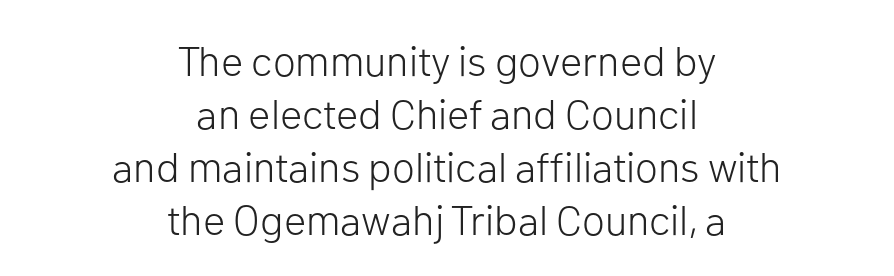
Q: Is the text bold? A: No.
Q: Is the text italic (slanted)? A: No, it is upright.
Q: Is the typeface a serif or a sans-serif typeface? A: Sans-serif.
Q: Is the text underlined? A: No.
Q: How is the paragraph aligned? A: Centered.
Q: Is the spacing between letters normal or unusually wide? A: Normal.
Q: Is the spacing between lines tight, normal or loose? A: Normal.
Q: Width (condensed, normal, or wide)? A: Normal.
Q: Stroke contrast? A: Low.
Q: x-height? A: Medium.
Q: Monospaced? A: No.
